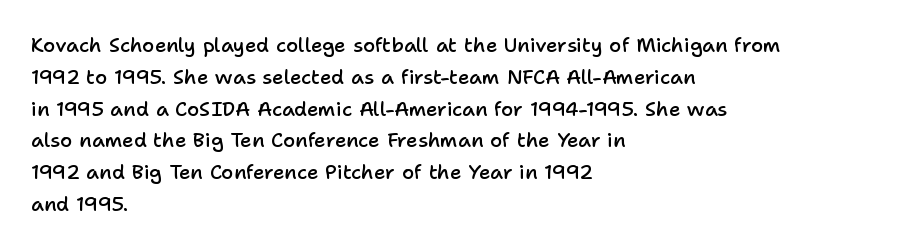
The image shows 20 px text type, upright; set left-aligned, normal line spacing (1.59x), normal letter spacing, not underlined.
